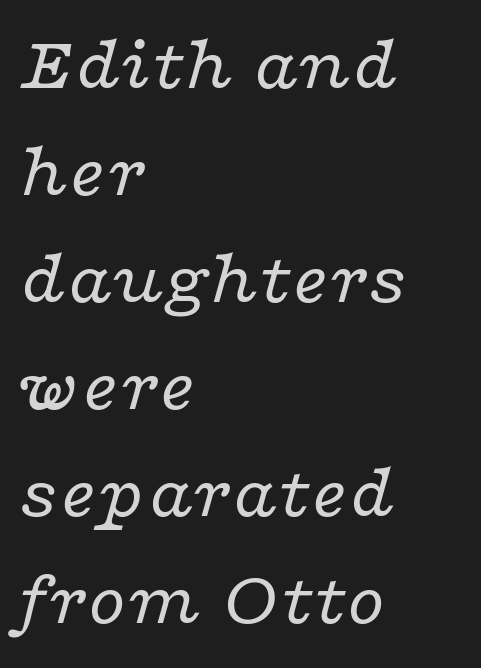
The image shows 77 px regular-weight, wide serif type, italic (leaning right); set left-aligned, normal line spacing (1.39x), normal letter spacing, not underlined; low stroke contrast and a medium x-height.
